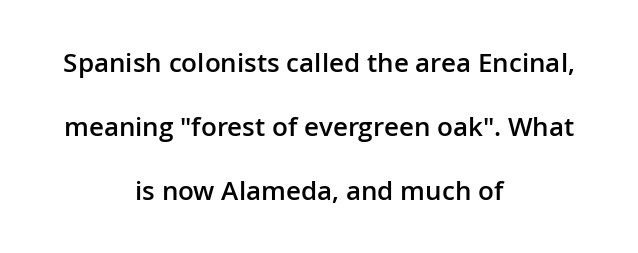
Q: Is the text bold? A: Semi-bold.
Q: Is the text italic (slanted)? A: No, it is upright.
Q: Is the text underlined? A: No.
Q: How is the paragraph aligned? A: Centered.
Q: Is the spacing between letters normal or unusually wide? A: Normal.
Q: Is the spacing between lines tight, normal or loose? A: Loose.
